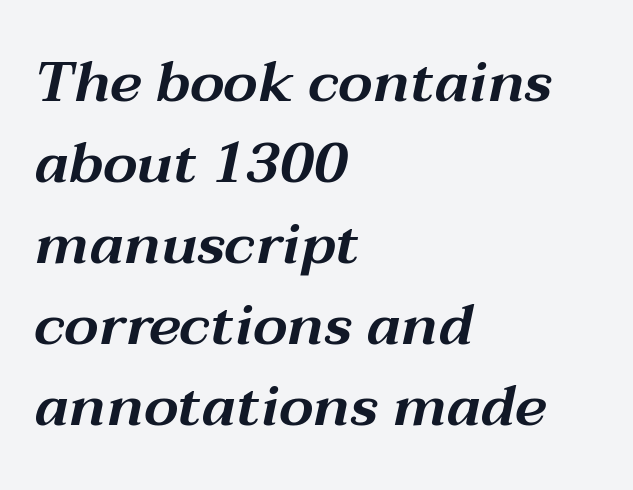
Q: Is the text italic (slanted)? A: Yes, it leans right by about 12 degrees.
Q: Is the text underlined? A: No.
Q: How is the paragraph aligned? A: Left-aligned.
Q: Is the spacing between letters normal or unusually wide? A: Normal.
Q: Is the spacing between lines tight, normal or loose? A: Normal.
Q: Width (condensed, normal, or wide)? A: Wide.
Q: Stroke contrast? A: Medium.
Q: x-height? A: Medium.
Q: Monospaced? A: No.
